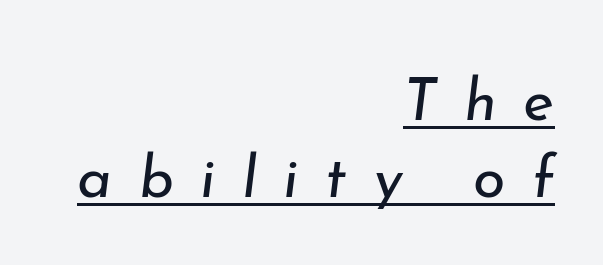
The passage is arranged like a letterhead date or caption credit — flush right. Yep, that's italic — everything's leaning. The typesetter has applied underlining to the passage shown. A typesetter would call this proportional, since set widths differ per character.
